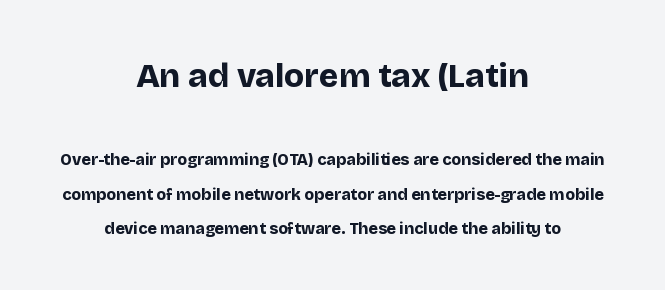
Q: Is the text bold? A: Yes.
Q: Is the text italic (slanted)? A: No, it is upright.
Q: Is the typeface a serif or a sans-serif typeface? A: Sans-serif.
Q: Is the text underlined? A: No.
Q: How is the paragraph aligned? A: Centered.
Q: Is the spacing between letters normal or unusually wide? A: Normal.
Q: Is the spacing between lines tight, normal or loose? A: Loose.
Q: Which block of text is set in a larger size, the first (top) or the second (bottom)? A: The first (top) one.
Q: Width (condensed, normal, or wide)? A: Normal.
Q: Stroke contrast? A: Low.
Q: x-height? A: Large.
Q: Monospaced? A: No.
